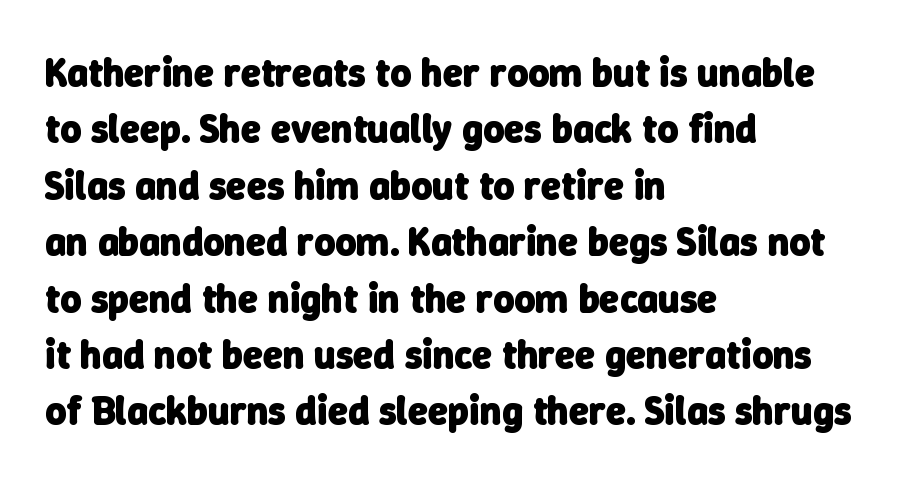
The image shows 40 px heavy sans-serif type; set left-aligned, normal line spacing (1.41x), normal letter spacing, not underlined; low stroke contrast and a medium x-height.
